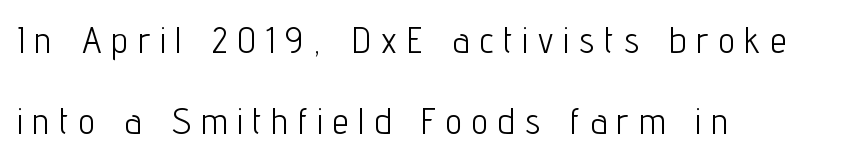
{"serif": "no", "italic": "no", "bold": "no", "weight": "light", "width": "condensed", "stroke_contrast": "low", "x_height": "medium", "monospaced": "no", "underline": "no", "align": "left", "line_spacing": "loose", "line_spacing_ratio": 2.24, "letter_spacing": "wide", "letter_spacing_em": 0.29, "glyph_px": 36}
